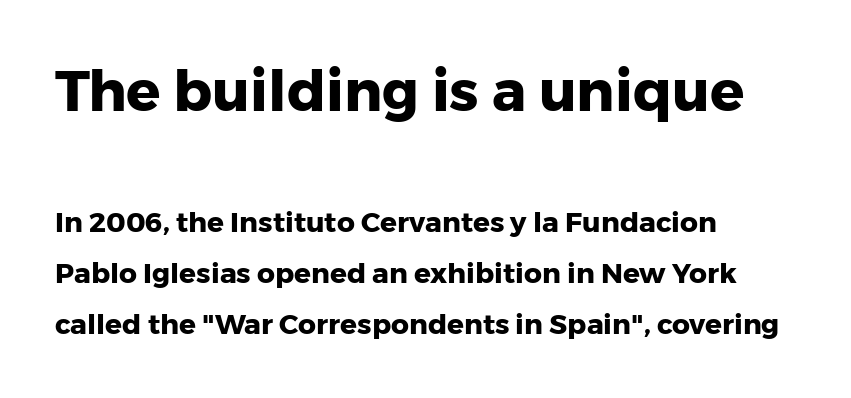
The image shows 57 px heavy sans-serif type, upright; set left-aligned, line spacing 1.82x, normal letter spacing, not underlined; the first (top) block is 2.04x larger; low stroke contrast and a medium x-height.
